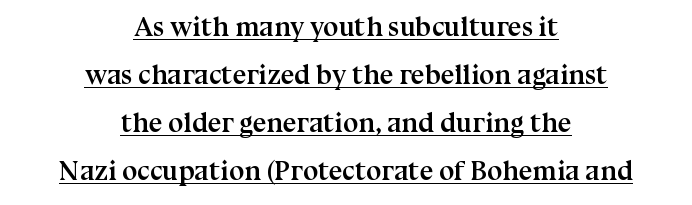
Q: Is the text bold? A: Yes.
Q: Is the text italic (slanted)? A: No, it is upright.
Q: Is the text underlined? A: Yes.
Q: How is the paragraph aligned? A: Centered.
Q: Is the spacing between letters normal or unusually wide? A: Normal.
